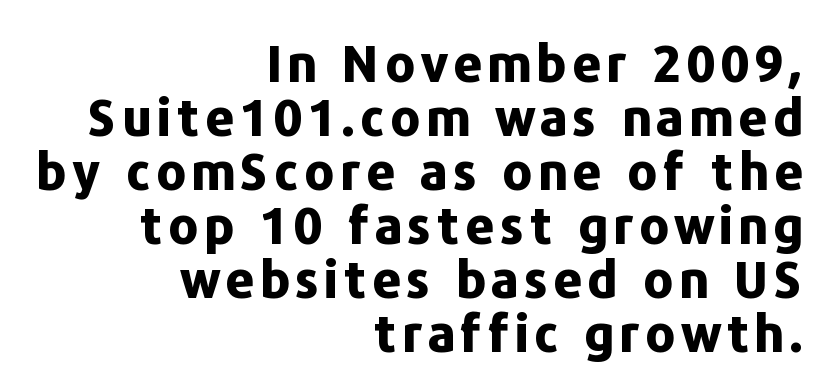
The rag falls on the left side of this text block. The passage shown is typed in a proportional face where columns would drift. Leading is clearly below the norm, producing a dense column. The type family on display is of the sans-serif kind.
